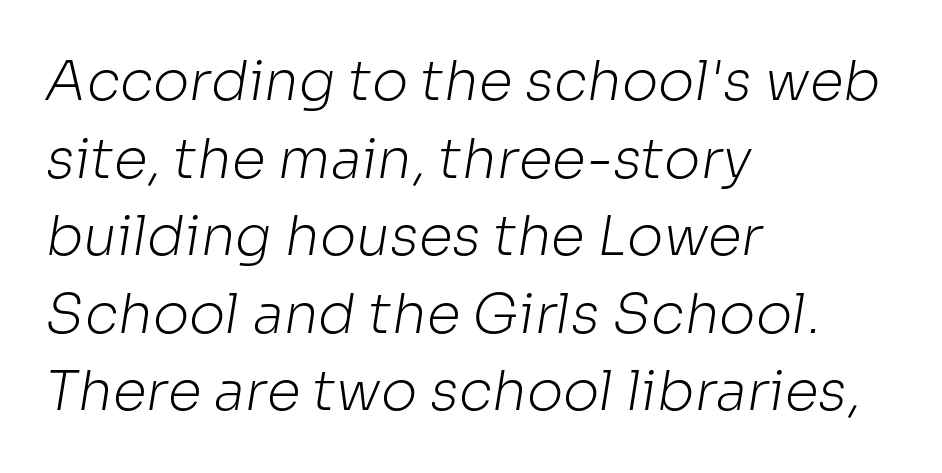
The line-height multiplier appears to be the usual default. Honestly, there is no underline to notice here at all. Typographically, this falls in the sans-serif category. The face used here is proportionally spaced, like ordinary book or web type.
